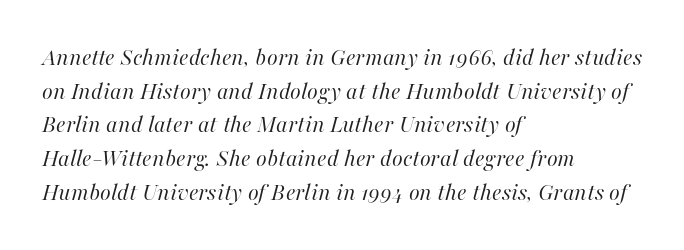
Q: Is the text bold? A: No.
Q: Is the text italic (slanted)? A: Yes, it leans right by about 16 degrees.
Q: Is the text underlined? A: No.
Q: How is the paragraph aligned? A: Left-aligned.
Q: Is the spacing between letters normal or unusually wide? A: Normal.
Q: Is the spacing between lines tight, normal or loose? A: Normal.
